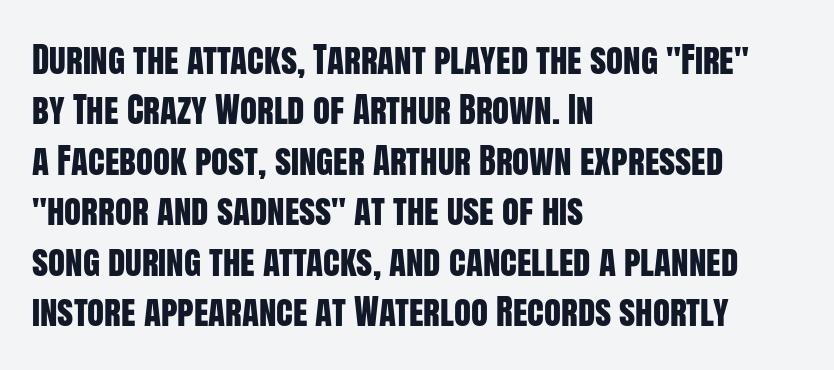
The image shows 35 px condensed sans-serif type, upright; set left-aligned, normal line spacing (1.44x), normal letter spacing, not underlined; low stroke contrast and a large x-height.
